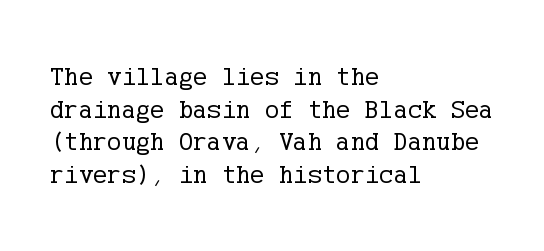
What stands out about the letter spacing? Nothing — it is the standard amount. This is not heavy type; no bold has been used. Just letters on the line, the space beneath them empty. Notice how the stems are strictly vertical — no italics here. This rendering uses left alignment, leaving the right contour irregular.
